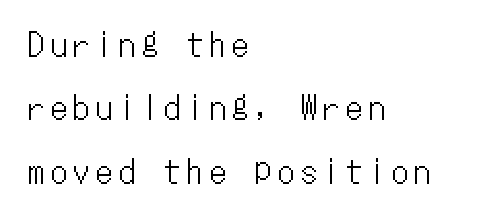
Interline gaps are noticeably wide in this sample. Short note: letters widely spaced. A typesetter would call this monospace, since all characters share one set width. Alignment: flush left. Decoration check: the copy has no underline.
